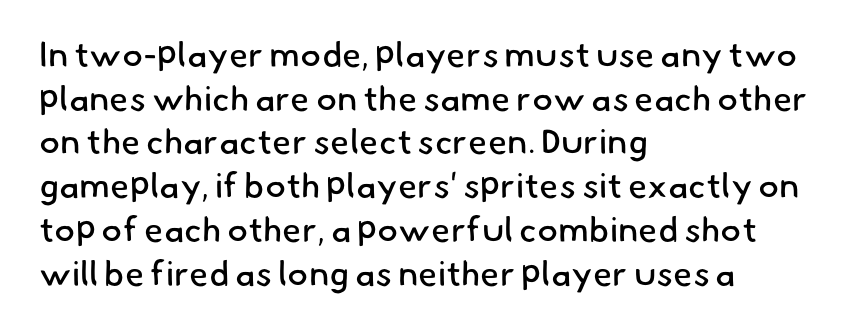
Q: Is the text bold? A: No.
Q: Is the typeface a serif or a sans-serif typeface? A: Sans-serif.
Q: Is the text underlined? A: No.
Q: How is the paragraph aligned? A: Left-aligned.
Q: Is the spacing between letters normal or unusually wide? A: Normal.
Q: Is the spacing between lines tight, normal or loose? A: Normal.
Q: Width (condensed, normal, or wide)? A: Normal.
Q: Stroke contrast? A: Low.
Q: x-height? A: Small.
Q: Monospaced? A: No.
